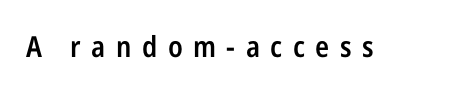
The image shows 29 px semibold, condensed sans-serif type, upright; set unusually wide letter spacing (+0.36 em), not underlined; low stroke contrast and a medium x-height.
